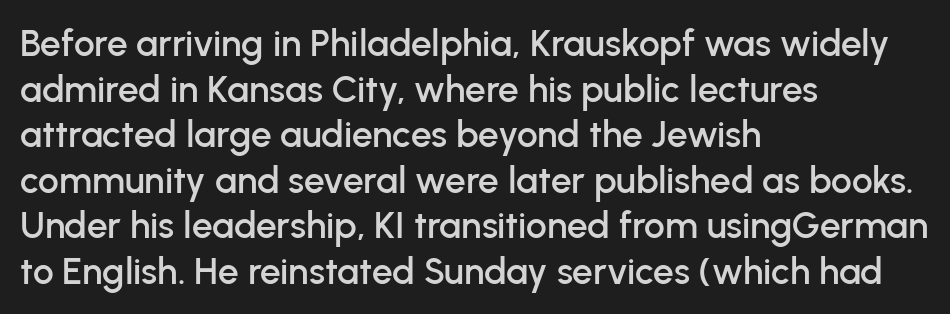
Q: Is the text italic (slanted)? A: No, it is upright.
Q: Is the typeface a serif or a sans-serif typeface? A: Sans-serif.
Q: Is the text underlined? A: No.
Q: How is the paragraph aligned? A: Left-aligned.
Q: Is the spacing between letters normal or unusually wide? A: Normal.
Q: Width (condensed, normal, or wide)? A: Normal.
Q: Stroke contrast? A: Low.
Q: x-height? A: Medium.
Q: Monospaced? A: No.
